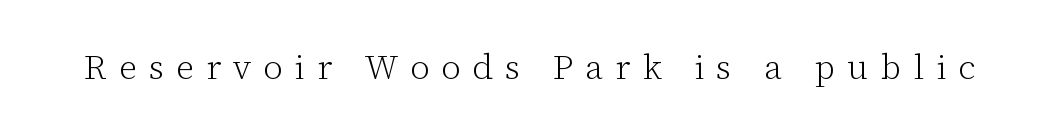
The image shows 35 px light serif type, upright; set unusually wide letter spacing (+0.34 em), not underlined; low stroke contrast and a medium x-height.
